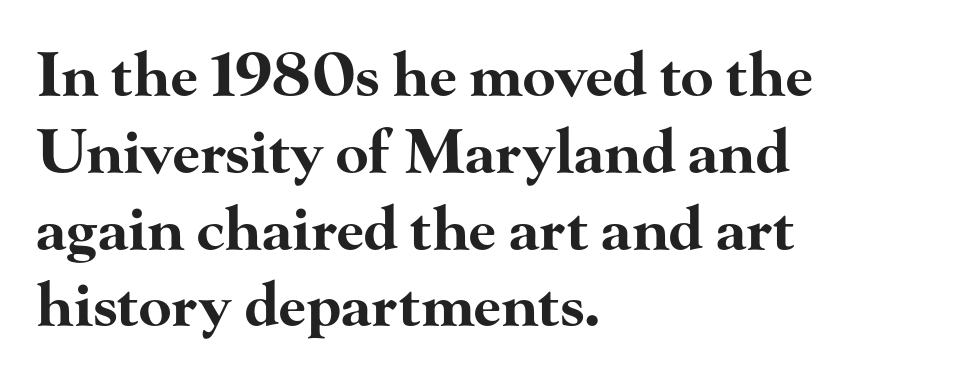
{"serif": "yes", "italic": "no", "bold": "yes", "weight": "bold", "width": "wide", "stroke_contrast": "high", "x_height": "small", "monospaced": "no", "underline": "no", "align": "left", "line_spacing": "normal", "line_spacing_ratio": 1.28, "letter_spacing": "normal", "letter_spacing_em": 0.0, "glyph_px": 60}
